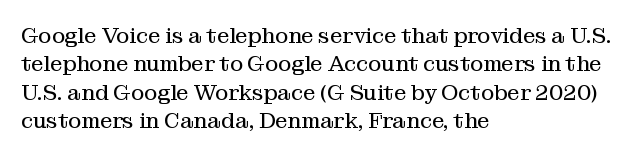
{"italic": "no", "bold": "no", "underline": "no", "align": "left", "line_spacing": "normal", "line_spacing_ratio": 1.29, "letter_spacing": "normal", "letter_spacing_em": 0.0, "glyph_px": 22}
